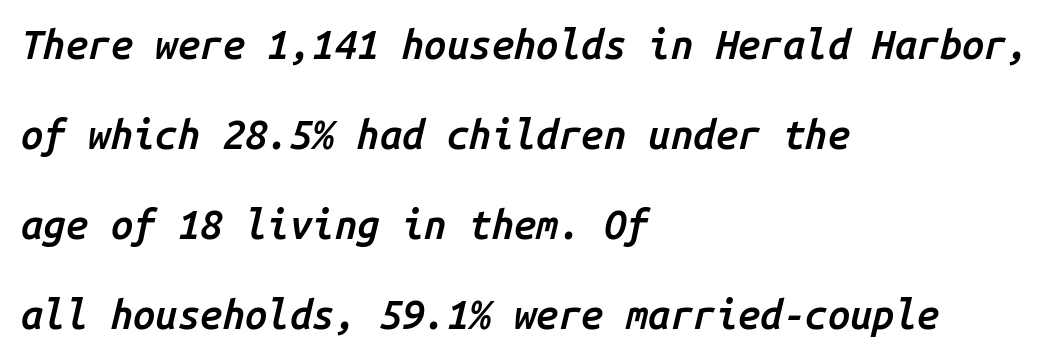
Q: Is the text bold? A: Semi-bold.
Q: Is the text italic (slanted)? A: Yes, it leans right by about 14 degrees.
Q: Is the text underlined? A: No.
Q: How is the paragraph aligned? A: Left-aligned.
Q: Is the spacing between letters normal or unusually wide? A: Normal.
Q: Is the spacing between lines tight, normal or loose? A: Loose.
Q: Width (condensed, normal, or wide)? A: Normal.
Q: Stroke contrast? A: Low.
Q: x-height? A: Medium.
Q: Monospaced? A: Yes.
